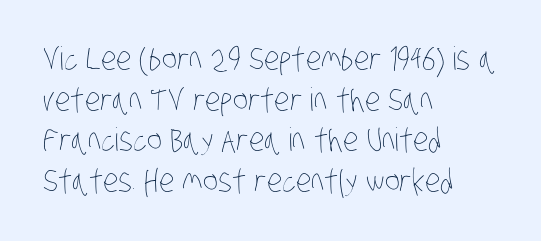
The image shows 32 px thin, condensed type; set left-aligned, normal line spacing (1.27x), normal letter spacing, not underlined; low stroke contrast and a large x-height.
